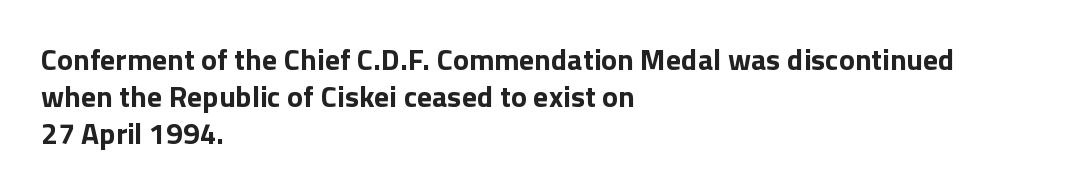
Q: Is the text bold? A: Yes.
Q: Is the text italic (slanted)? A: No, it is upright.
Q: Is the typeface a serif or a sans-serif typeface? A: Sans-serif.
Q: Is the text underlined? A: No.
Q: How is the paragraph aligned? A: Left-aligned.
Q: Is the spacing between letters normal or unusually wide? A: Normal.
Q: Width (condensed, normal, or wide)? A: Normal.
Q: Stroke contrast? A: Low.
Q: x-height? A: Medium.
Q: Monospaced? A: No.
